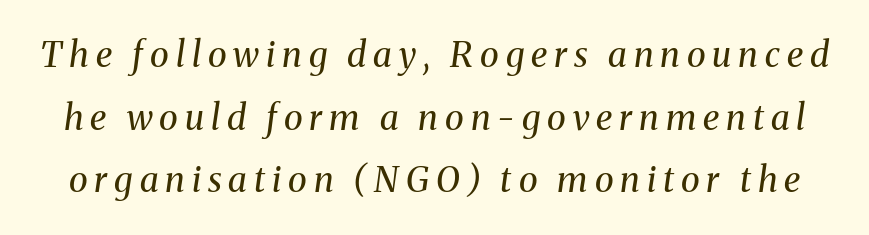
Q: Is the text bold? A: No.
Q: Is the text italic (slanted)? A: Yes, it leans right by about 8 degrees.
Q: Is the typeface a serif or a sans-serif typeface? A: Serif.
Q: Is the text underlined? A: No.
Q: Is the spacing between letters normal or unusually wide? A: Unusually wide.
Q: Width (condensed, normal, or wide)? A: Normal.
Q: Stroke contrast? A: Medium.
Q: x-height? A: Medium.
Q: Monospaced? A: No.
